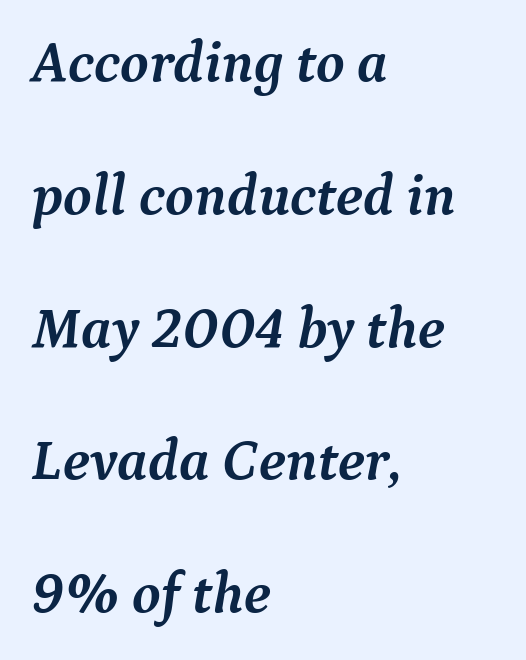
Notice how the passage keeps a crisp vertical edge on the left only. This block would shrink considerably if given ordinary leading; it's expanded now. Anything drawn beneath the words? Only blank space. Pretty heavy lettering here — definitely bold.
